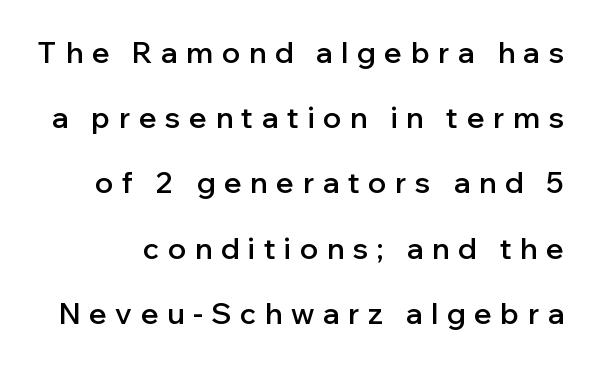
Q: Is the text bold? A: Semi-bold.
Q: Is the text italic (slanted)? A: No, it is upright.
Q: Is the typeface a serif or a sans-serif typeface? A: Sans-serif.
Q: Is the text underlined? A: No.
Q: Is the spacing between letters normal or unusually wide? A: Unusually wide.
Q: Is the spacing between lines tight, normal or loose? A: Loose.
Q: Width (condensed, normal, or wide)? A: Normal.
Q: Stroke contrast? A: Low.
Q: x-height? A: Medium.
Q: Monospaced? A: No.
